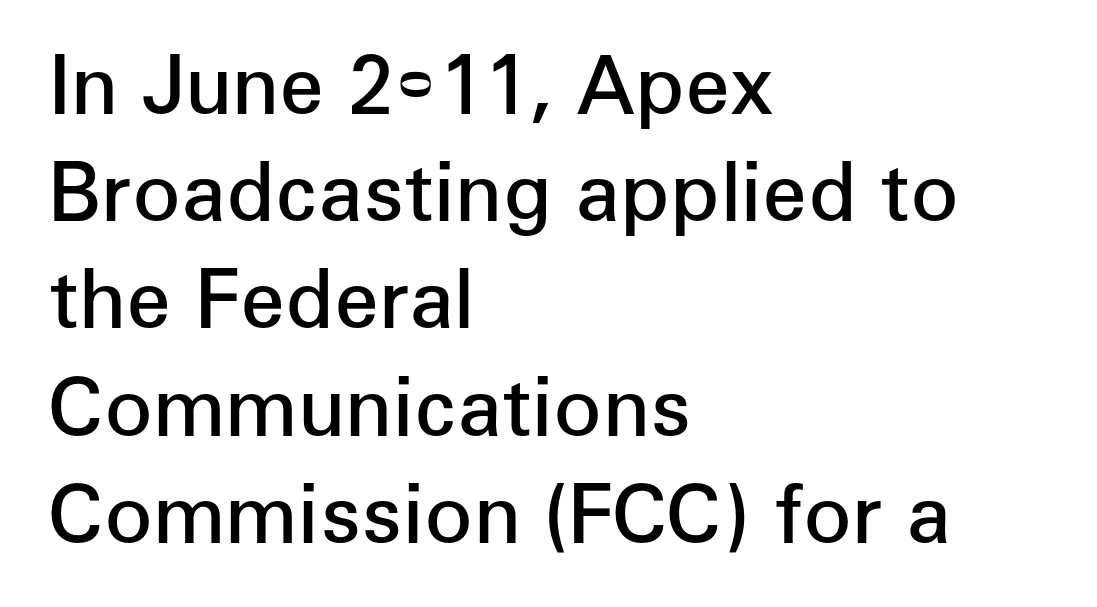
Q: Is the text bold? A: Semi-bold.
Q: Is the text italic (slanted)? A: No, it is upright.
Q: Is the typeface a serif or a sans-serif typeface? A: Sans-serif.
Q: Is the text underlined? A: No.
Q: How is the paragraph aligned? A: Left-aligned.
Q: Is the spacing between letters normal or unusually wide? A: Normal.
Q: Is the spacing between lines tight, normal or loose? A: Normal.
Q: Width (condensed, normal, or wide)? A: Normal.
Q: Stroke contrast? A: Low.
Q: x-height? A: Medium.
Q: Monospaced? A: No.
